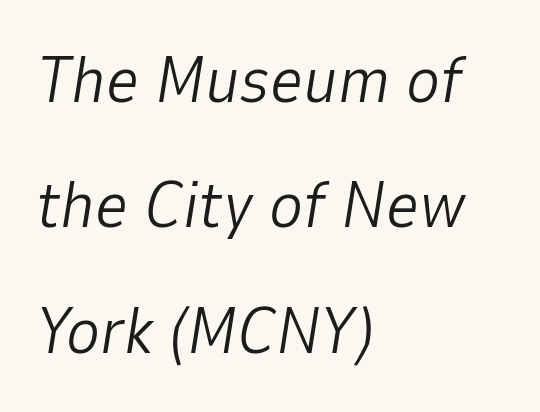
Q: Is the text bold? A: No.
Q: Is the text italic (slanted)? A: Yes, it leans right by about 9 degrees.
Q: Is the text underlined? A: No.
Q: How is the paragraph aligned? A: Left-aligned.
Q: Is the spacing between letters normal or unusually wide? A: Normal.
Q: Is the spacing between lines tight, normal or loose? A: Loose.
Q: Width (condensed, normal, or wide)? A: Normal.
Q: Stroke contrast? A: Low.
Q: x-height? A: Medium.
Q: Monospaced? A: No.
